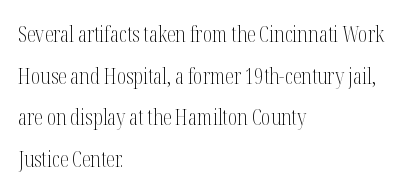
The image shows 22 px text type, upright; set left-aligned, line spacing 1.89x, normal letter spacing, not underlined.
